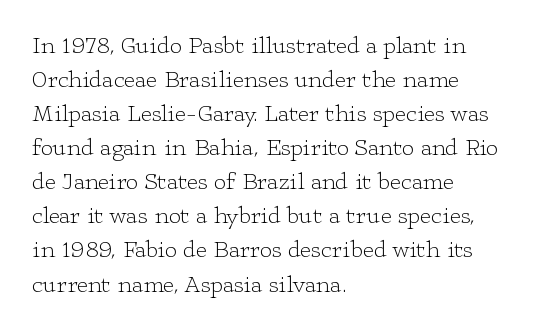
Q: Is the text bold? A: No.
Q: Is the text italic (slanted)? A: No, it is upright.
Q: Is the text underlined? A: No.
Q: How is the paragraph aligned? A: Left-aligned.
Q: Is the spacing between letters normal or unusually wide? A: Normal.
Q: Is the spacing between lines tight, normal or loose? A: Normal.
